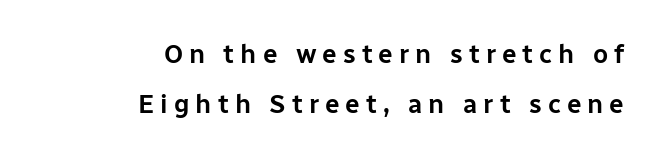
Honestly, the letter spacing is so wide it's the main thing you notice. This rendering features lettering with no underline. The block of text is sparse from top to bottom, with ample space between rows. Vertical strokes here are truly vertical. Horizontally, the lines are justified to the trailing edge only.
